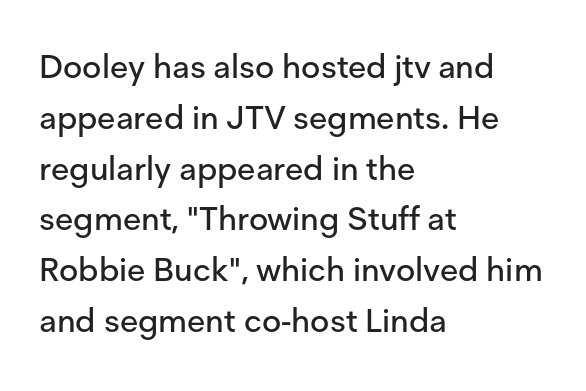
The image shows 33 px sans-serif type, upright; set left-aligned, normal line spacing (1.54x), normal letter spacing, not underlined; low stroke contrast and a medium x-height.
